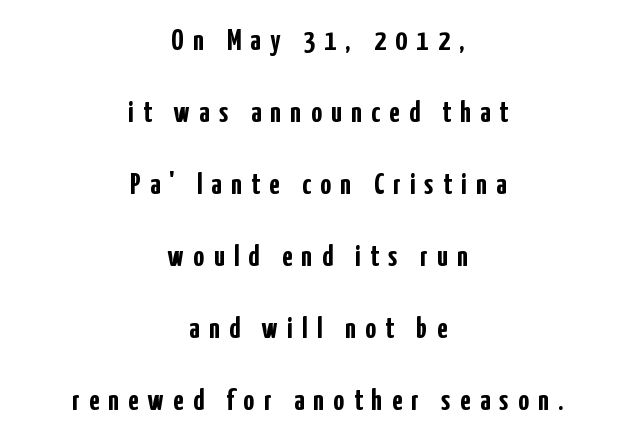
Q: Is the text bold? A: Yes.
Q: Is the text italic (slanted)? A: No, it is upright.
Q: Is the typeface a serif or a sans-serif typeface? A: Sans-serif.
Q: Is the text underlined? A: No.
Q: How is the paragraph aligned? A: Centered.
Q: Is the spacing between letters normal or unusually wide? A: Unusually wide.
Q: Is the spacing between lines tight, normal or loose? A: Loose.
Q: Width (condensed, normal, or wide)? A: Condensed.
Q: Stroke contrast? A: Low.
Q: x-height? A: Medium.
Q: Monospaced? A: No.
